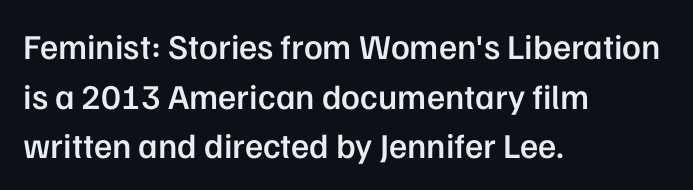
Q: Is the text bold? A: Semi-bold.
Q: Is the text italic (slanted)? A: No, it is upright.
Q: Is the typeface a serif or a sans-serif typeface? A: Sans-serif.
Q: Is the text underlined? A: No.
Q: How is the paragraph aligned? A: Left-aligned.
Q: Is the spacing between letters normal or unusually wide? A: Normal.
Q: Is the spacing between lines tight, normal or loose? A: Normal.
Q: Width (condensed, normal, or wide)? A: Normal.
Q: Stroke contrast? A: Low.
Q: x-height? A: Medium.
Q: Monospaced? A: No.
